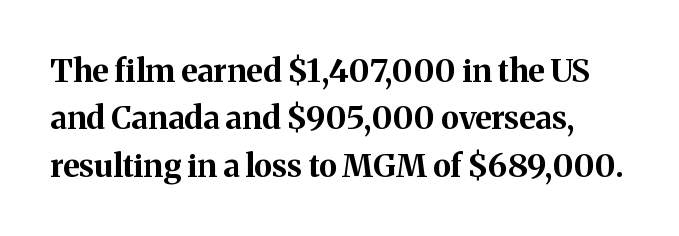
These lines are composed in type with serifs. The typography opts for an upright posture over an oblique one. This sample keeps an unexceptional amount of space between lines. In terms of weight, the rendering is a true, heavy bold. Check the space under the baseline: it is left empty.
